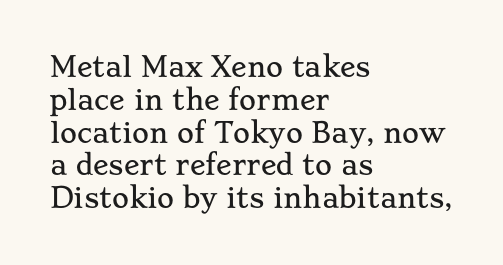
{"italic": "no", "underline": "no", "align": "left", "line_spacing": "normal", "line_spacing_ratio": 1.26, "letter_spacing": "normal", "letter_spacing_em": 0.0, "glyph_px": 26}
